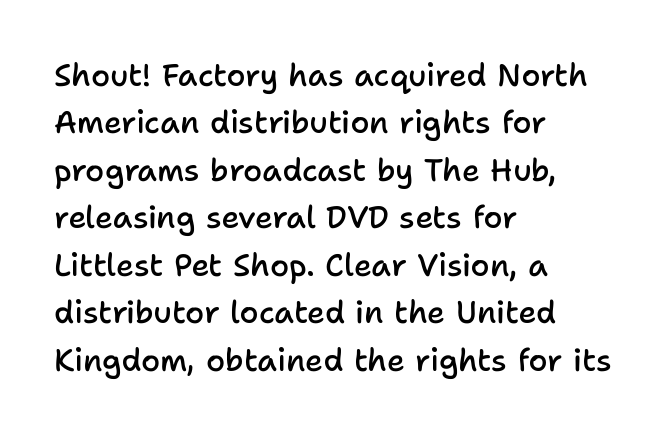
Q: Is the text bold? A: Semi-bold.
Q: Is the text italic (slanted)? A: No, it is upright.
Q: Is the typeface a serif or a sans-serif typeface? A: Sans-serif.
Q: Is the text underlined? A: No.
Q: How is the paragraph aligned? A: Left-aligned.
Q: Is the spacing between letters normal or unusually wide? A: Normal.
Q: Is the spacing between lines tight, normal or loose? A: Normal.
Q: Width (condensed, normal, or wide)? A: Normal.
Q: Stroke contrast? A: Low.
Q: x-height? A: Medium.
Q: Monospaced? A: No.
